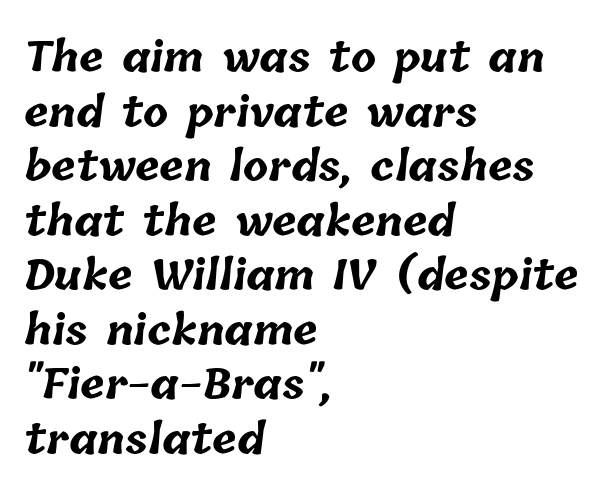
{"bold": "yes", "weight": "bold", "width": "normal", "stroke_contrast": "low", "x_height": "medium", "monospaced": "no", "underline": "no", "align": "left", "line_spacing": "normal", "line_spacing_ratio": 1.33, "letter_spacing": "normal", "letter_spacing_em": 0.0, "glyph_px": 41}
